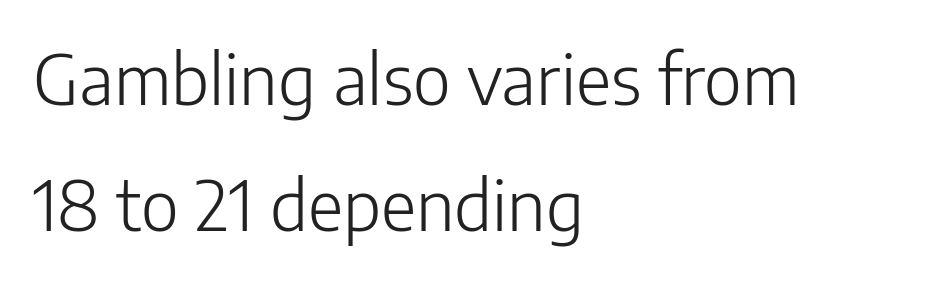
Q: Is the text bold? A: No.
Q: Is the text italic (slanted)? A: No, it is upright.
Q: Is the typeface a serif or a sans-serif typeface? A: Sans-serif.
Q: Is the text underlined? A: No.
Q: How is the paragraph aligned? A: Left-aligned.
Q: Is the spacing between letters normal or unusually wide? A: Normal.
Q: Width (condensed, normal, or wide)? A: Normal.
Q: Stroke contrast? A: Low.
Q: x-height? A: Medium.
Q: Monospaced? A: No.
